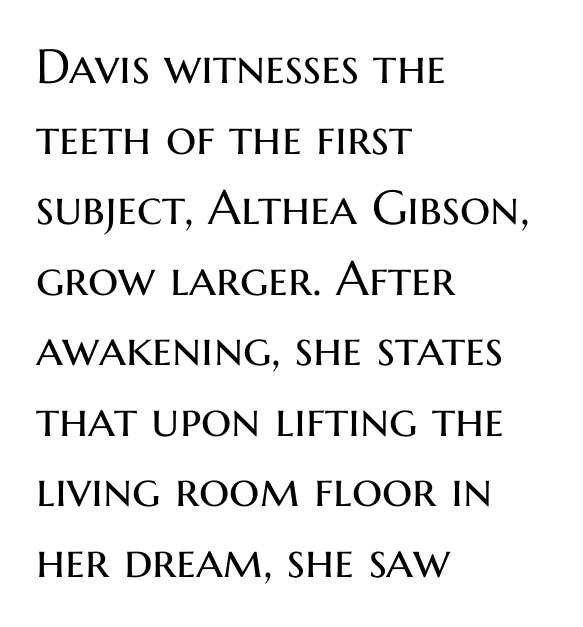
Regarding leading, the lines here are spaced in the standard way. Do the characters align in a grid? No, the font is proportional. Heaviness? Minimal to ordinary, like unemphasized prose. The rag falls on the right side of this text block. Posture: straight, roman, zero tilt.
